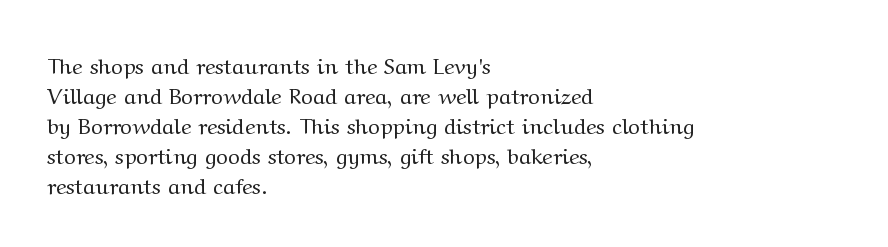
Q: Is the text bold? A: No.
Q: Is the text italic (slanted)? A: No, it is upright.
Q: Is the text underlined? A: No.
Q: How is the paragraph aligned? A: Left-aligned.
Q: Is the spacing between letters normal or unusually wide? A: Normal.
Q: Is the spacing between lines tight, normal or loose? A: Normal.
